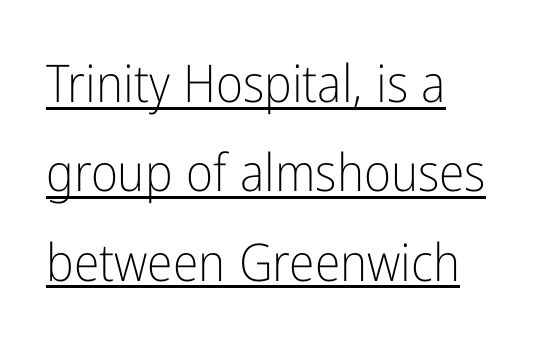
The image shows 52 px light, condensed sans-serif type, upright; set line spacing 1.72x, normal letter spacing, underlined; low stroke contrast and a medium x-height.
